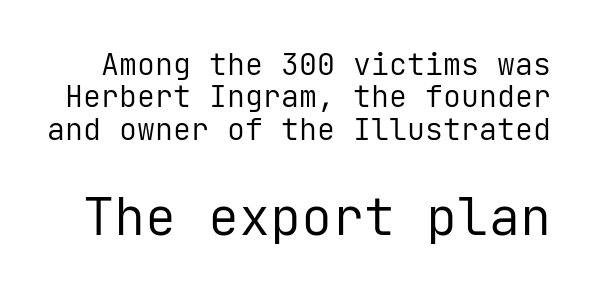
Q: Is the text bold? A: No.
Q: Is the text italic (slanted)? A: No, it is upright.
Q: Is the typeface a serif or a sans-serif typeface? A: Sans-serif.
Q: Is the text underlined? A: No.
Q: Is the spacing between letters normal or unusually wide? A: Normal.
Q: Is the spacing between lines tight, normal or loose? A: Tight.
Q: Which block of text is set in a larger size, the first (top) or the second (bottom)? A: The second (bottom) one.
Q: Width (condensed, normal, or wide)? A: Normal.
Q: Stroke contrast? A: Low.
Q: x-height? A: Medium.
Q: Monospaced? A: Yes.
